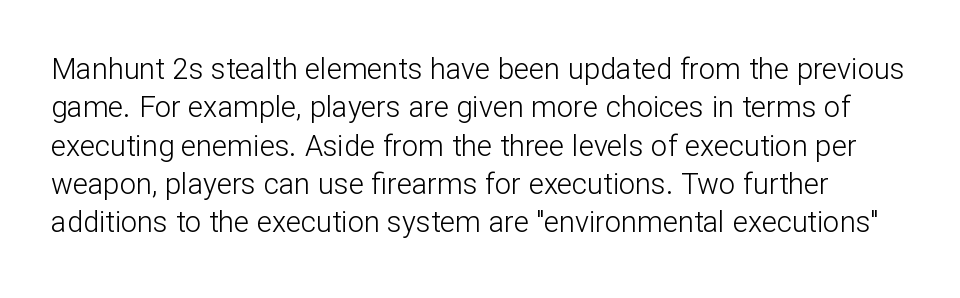
{"serif": "no", "italic": "no", "bold": "no", "weight": "light", "width": "normal", "stroke_contrast": "low", "x_height": "medium", "monospaced": "no", "underline": "no", "line_spacing": "normal", "line_spacing_ratio": 1.32, "letter_spacing": "normal", "letter_spacing_em": 0.0, "glyph_px": 29}
